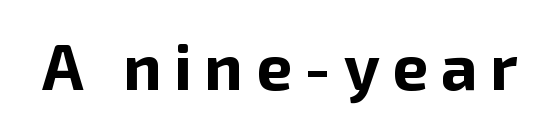
The image shows 64 px bold sans-serif type, upright; set unusually wide letter spacing (+0.2 em), not underlined; low stroke contrast and a medium x-height.
